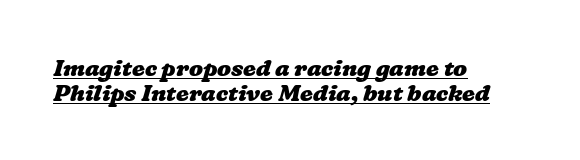
Q: Is the text bold? A: Yes.
Q: Is the text underlined? A: Yes.
Q: How is the paragraph aligned? A: Left-aligned.
Q: Is the spacing between letters normal or unusually wide? A: Normal.
Q: Is the spacing between lines tight, normal or loose? A: Tight.
